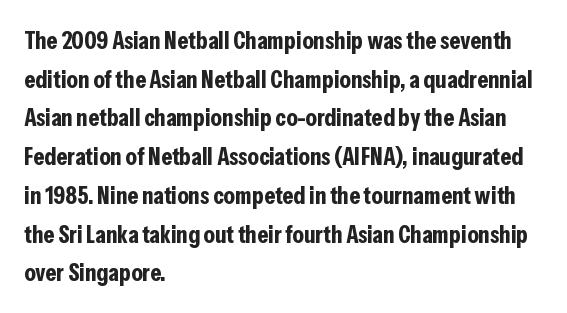
Lines of text with bare space underneath. Default kerning and tracking; the words read as compact shapes. Typeset ragged right — the left edge is the straight one. Regarding leading, the lines here are spaced in the standard way. Every stem runs plumb, perpendicular to the baseline.
